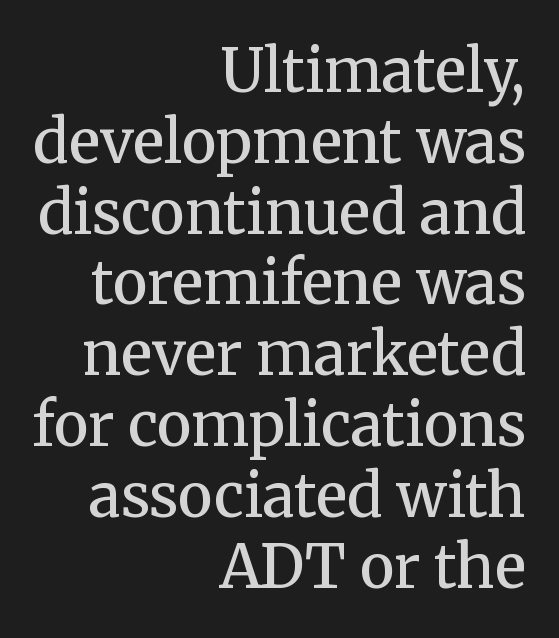
Honestly, there is no underline to notice here at all. These lines keep a tight, regular rhythm from letter to letter. Every character sits straight up, as roman type does. Each glyph is drawn with semibold strokes, heavier than normal yet not fully bold.
